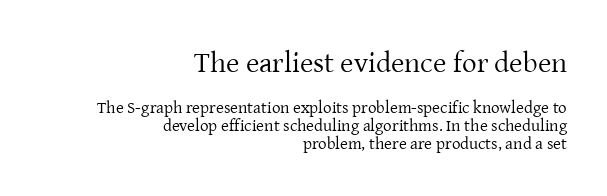
Descender tails drop into unmarked territory. The letters stand straight up with perfectly vertical stems. Note: serifs present on the glyphs. The letterforms sit at book weight or below. A typesetter would call this proportional, since set widths differ per character.
